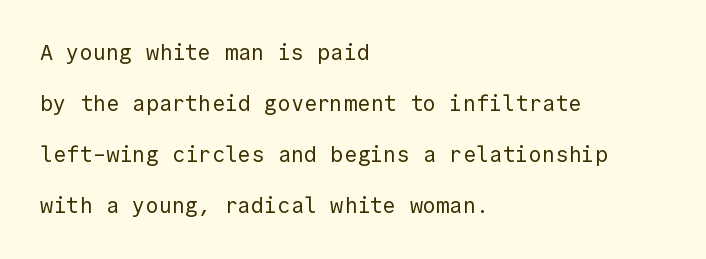
Q: Is the text bold? A: No.
Q: Is the text italic (slanted)? A: No, it is upright.
Q: Is the text underlined? A: No.
Q: How is the paragraph aligned? A: Left-aligned.
Q: Is the spacing between letters normal or unusually wide? A: Normal.
Q: Is the spacing between lines tight, normal or loose? A: Loose.
